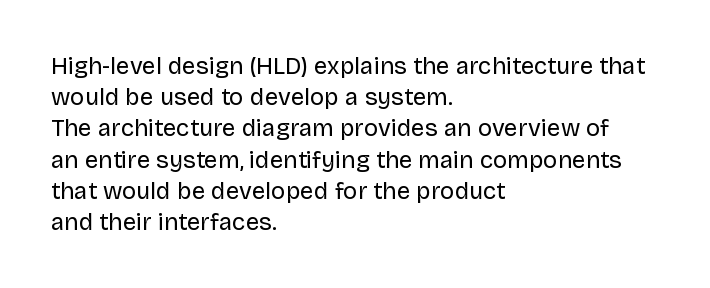
The image shows 24 px text type, upright; set left-aligned, normal line spacing (1.3x), normal letter spacing, not underlined.
